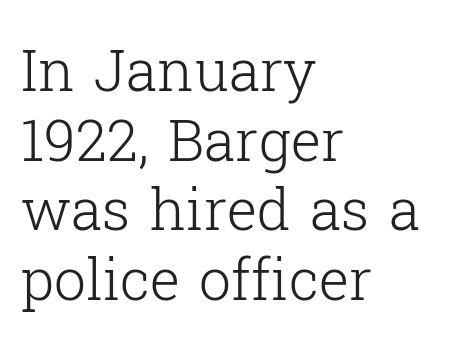
{"serif": "yes", "italic": "no", "bold": "no", "weight": "light", "width": "normal", "stroke_contrast": "low", "x_height": "medium", "monospaced": "no", "underline": "no", "align": "left", "line_spacing_ratio": 1.22, "letter_spacing": "normal", "letter_spacing_em": 0.0, "glyph_px": 57}
